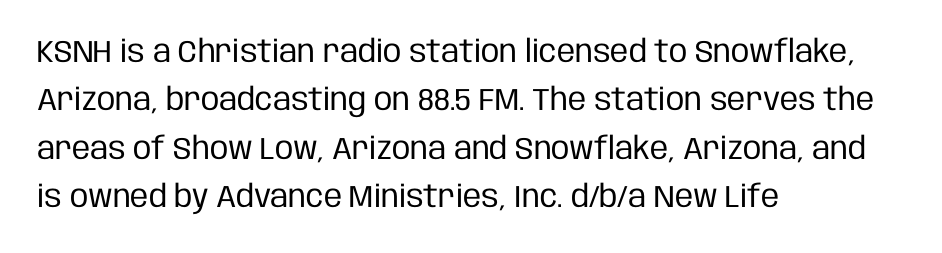
Q: Is the text bold? A: No.
Q: Is the text italic (slanted)? A: No, it is upright.
Q: Is the typeface a serif or a sans-serif typeface? A: Sans-serif.
Q: Is the text underlined? A: No.
Q: How is the paragraph aligned? A: Left-aligned.
Q: Is the spacing between letters normal or unusually wide? A: Normal.
Q: Is the spacing between lines tight, normal or loose? A: Normal.
Q: Width (condensed, normal, or wide)? A: Condensed.
Q: Stroke contrast? A: Low.
Q: x-height? A: Large.
Q: Monospaced? A: No.
